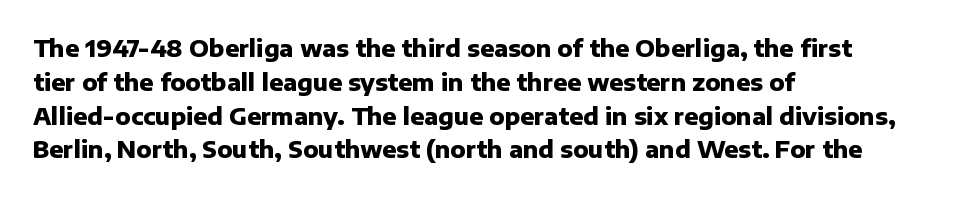
{"italic": "no", "bold": "yes", "underline": "no", "align": "left", "line_spacing": "normal", "line_spacing_ratio": 1.47, "letter_spacing": "normal", "letter_spacing_em": 0.0, "glyph_px": 23}
